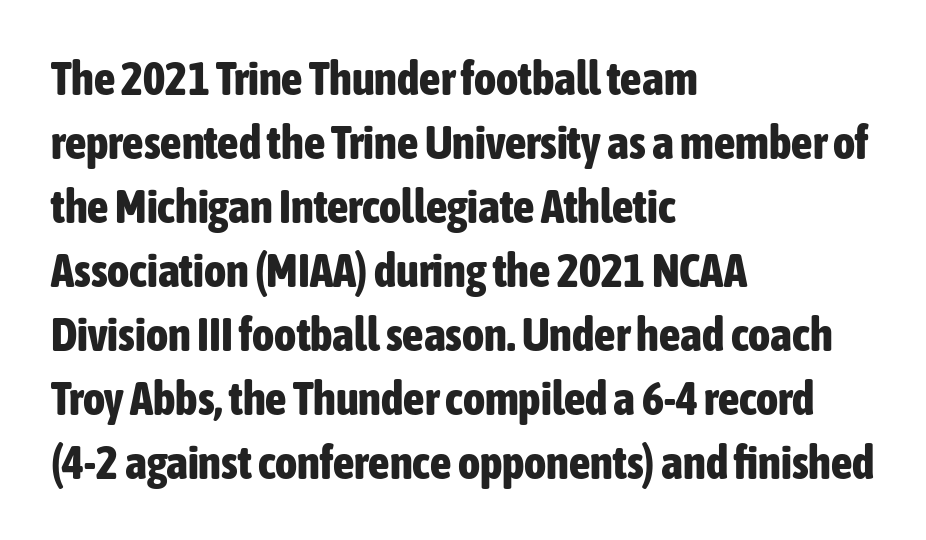
Grotesque or geometric, the face here clearly has no serifs. Summary of vertical rhythm: regular, with standard interline spacing. I'd describe the lettering as bold — thick and assertive. Where is the straight margin? On the left.
